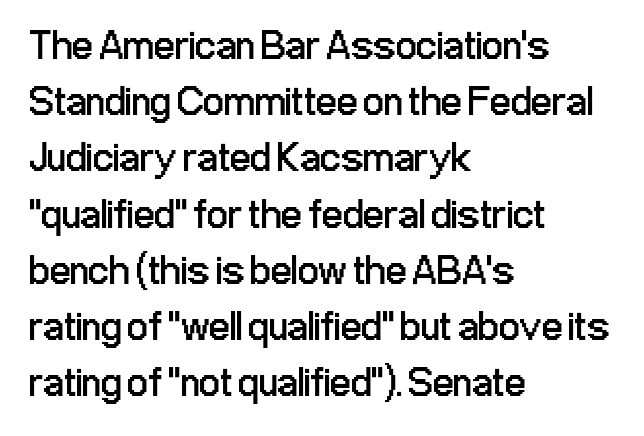
{"serif": "no", "italic": "no", "bold": "no", "weight": "regular", "width": "condensed", "stroke_contrast": "low", "x_height": "medium", "monospaced": "no", "underline": "no", "align": "left", "line_spacing": "normal", "line_spacing_ratio": 1.37, "letter_spacing": "normal", "letter_spacing_em": 0.0, "glyph_px": 41}
